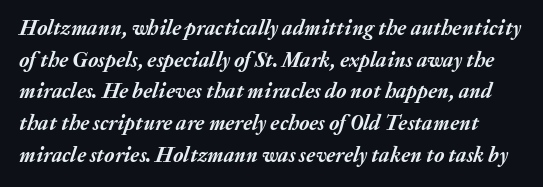
Q: Is the text bold? A: Yes.
Q: Is the text italic (slanted)? A: Yes, it leans right by about 20 degrees.
Q: Is the text underlined? A: No.
Q: Is the spacing between letters normal or unusually wide? A: Normal.
Q: Is the spacing between lines tight, normal or loose? A: Normal.
